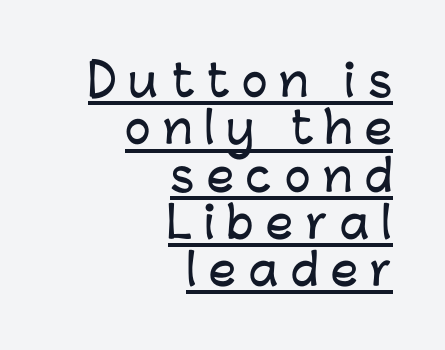
The image shows 43 px sans-serif type, upright; set right-aligned, tight line spacing (1.1x), unusually wide letter spacing (+0.29 em), underlined; low stroke contrast and a medium x-height.
